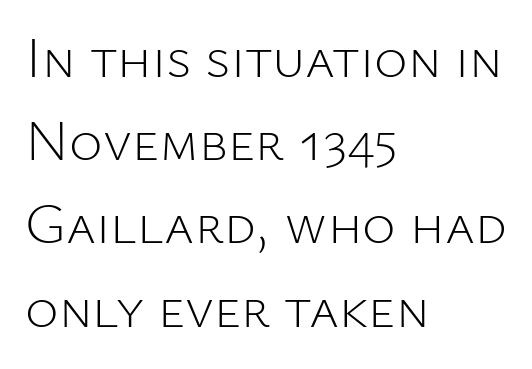
Q: Is the text bold? A: No.
Q: Is the text italic (slanted)? A: No, it is upright.
Q: Is the typeface a serif or a sans-serif typeface? A: Sans-serif.
Q: Is the text underlined? A: No.
Q: How is the paragraph aligned? A: Left-aligned.
Q: Is the spacing between letters normal or unusually wide? A: Normal.
Q: Is the spacing between lines tight, normal or loose? A: Normal.
Q: Width (condensed, normal, or wide)? A: Normal.
Q: Stroke contrast? A: Low.
Q: x-height? A: Medium.
Q: Monospaced? A: No.
